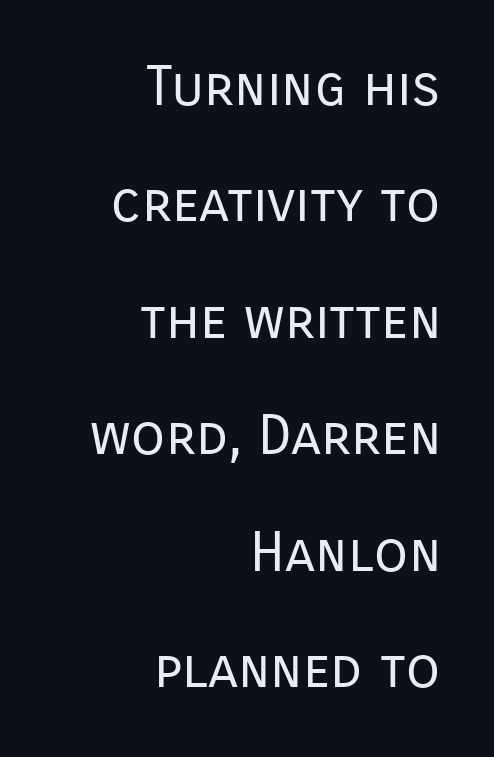
Unbolded letterforms with no extra heft. The words here are not underlined. What kind of face is this? One without serifs — a sans. Is this a fixed-width face? No — the glyphs have proportional, varying widths. A typesetter would call this leading open, well beyond the default.
